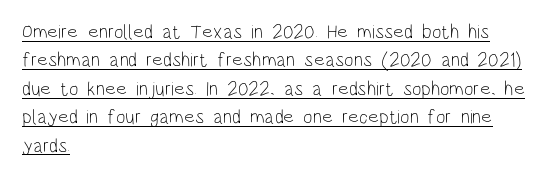
{"italic": "no", "bold": "no", "underline": "yes", "align": "left", "line_spacing": "normal", "line_spacing_ratio": 1.42, "letter_spacing": "normal", "letter_spacing_em": 0.0, "glyph_px": 20}
